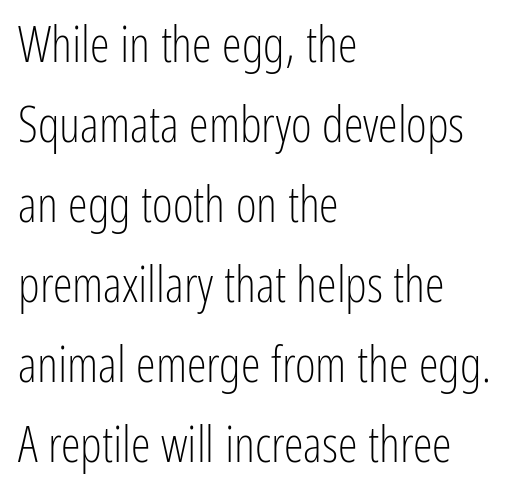
The image shows 50 px light, condensed sans-serif type, upright; set left-aligned, normal line spacing (1.6x), normal letter spacing, not underlined; low stroke contrast and a medium x-height.
